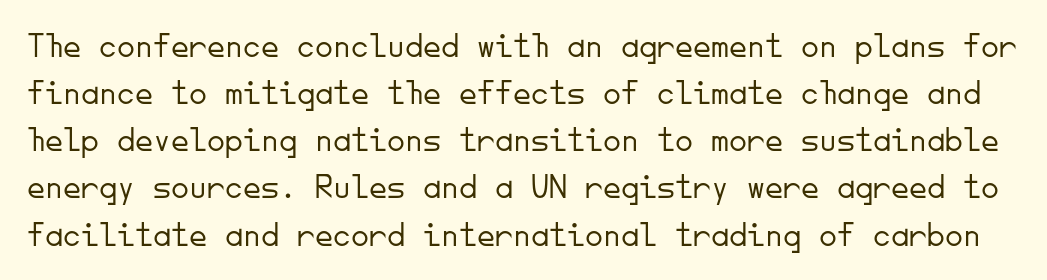
The image shows 36 px light sans-serif type, upright, monospaced; set normal line spacing (1.31x), normal letter spacing, not underlined; low stroke contrast and a small x-height.
